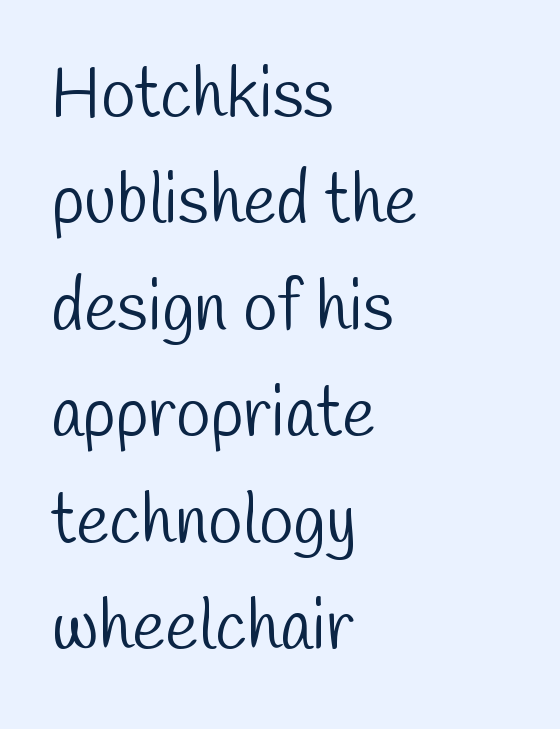
Q: Is the text bold? A: No.
Q: Is the typeface a serif or a sans-serif typeface? A: Sans-serif.
Q: Is the text underlined? A: No.
Q: How is the paragraph aligned? A: Left-aligned.
Q: Is the spacing between letters normal or unusually wide? A: Normal.
Q: Is the spacing between lines tight, normal or loose? A: Normal.
Q: Width (condensed, normal, or wide)? A: Condensed.
Q: Stroke contrast? A: Low.
Q: x-height? A: Medium.
Q: Monospaced? A: No.
